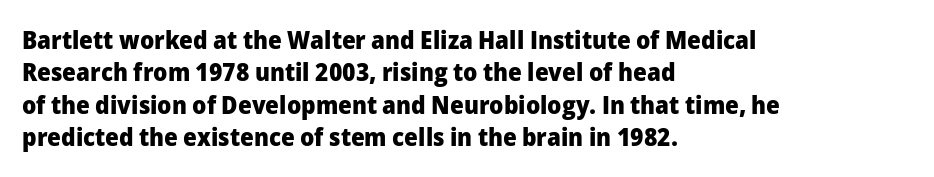
The image shows 25 px bold type, upright; set left-aligned, normal line spacing (1.3x), normal letter spacing, not underlined.
